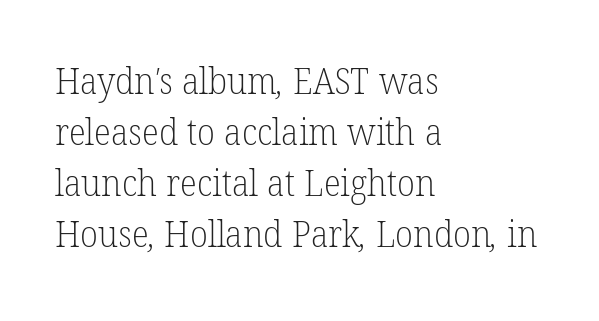
Q: Is the text bold? A: No.
Q: Is the typeface a serif or a sans-serif typeface? A: Serif.
Q: Is the text underlined? A: No.
Q: How is the paragraph aligned? A: Left-aligned.
Q: Is the spacing between letters normal or unusually wide? A: Normal.
Q: Is the spacing between lines tight, normal or loose? A: Normal.
Q: Width (condensed, normal, or wide)? A: Normal.
Q: Stroke contrast? A: Low.
Q: x-height? A: Medium.
Q: Monospaced? A: No.
